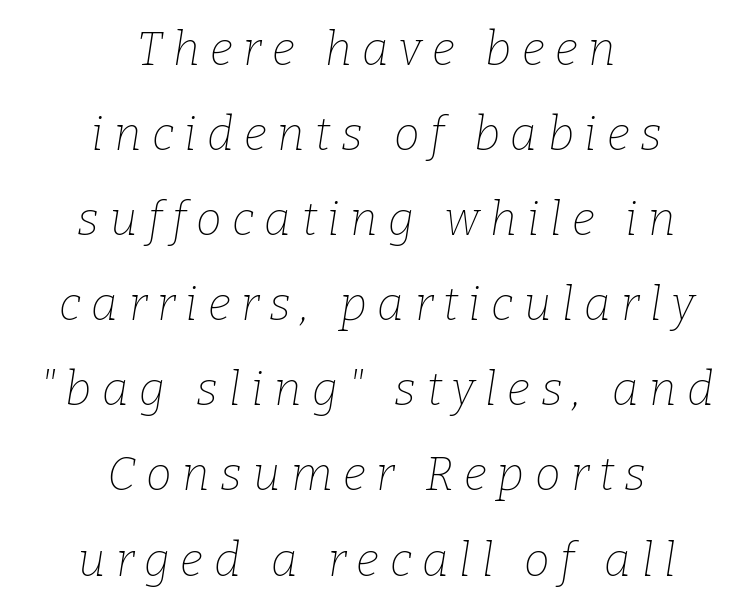
Slant detected: the letters are inclined. The rendering uses natural spacing where letterforms have individual widths. How are the letters spaced? Widely, with obvious added tracking. You can tell from the footed stems that serif type was used. If you folded the block vertically in half, each line would mirror itself in length.
